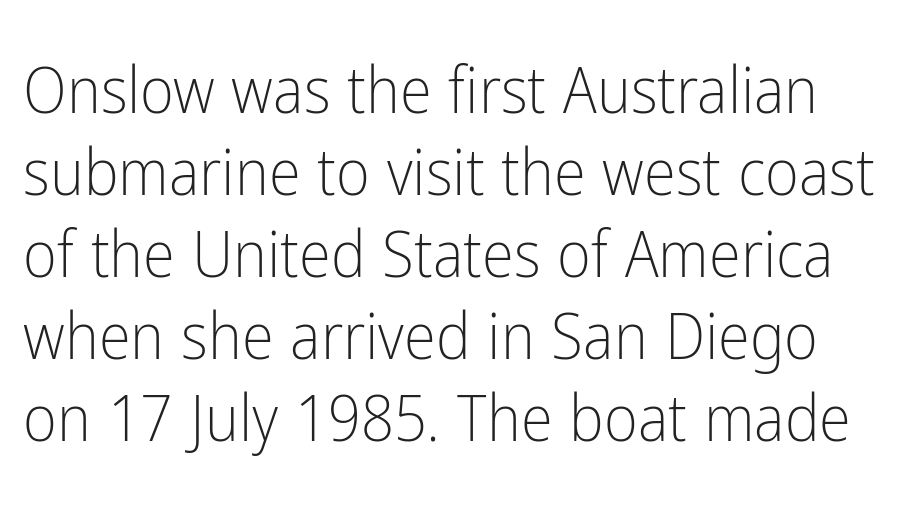
{"serif": "no", "italic": "no", "bold": "no", "weight": "light", "width": "condensed", "stroke_contrast": "low", "x_height": "medium", "monospaced": "no", "underline": "no", "line_spacing": "normal", "line_spacing_ratio": 1.26, "letter_spacing": "normal", "letter_spacing_em": 0.0, "glyph_px": 65}
